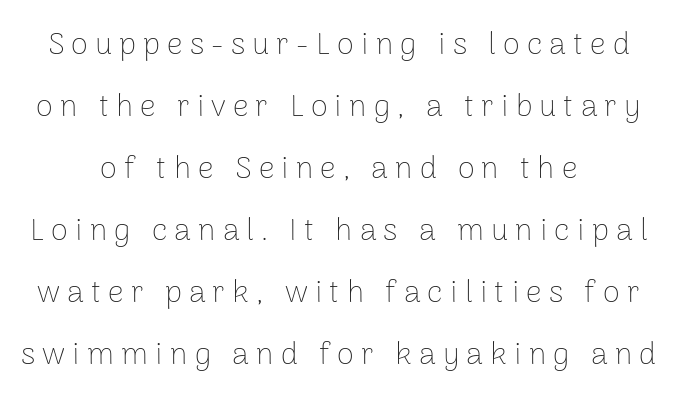
Posture: upright roman. Alignment: centered. This sample uses a sans-serif face. This is not heavy type; no bold has been used. Quick note: underline off. What's the leading like? Stretched, with rows far apart.
